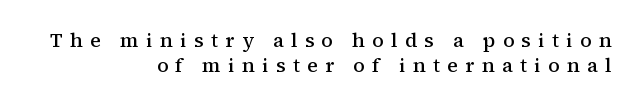
The image shows 20 px text type, upright; set right-aligned, line spacing 1.24x, unusually wide letter spacing (+0.36 em), not underlined.
